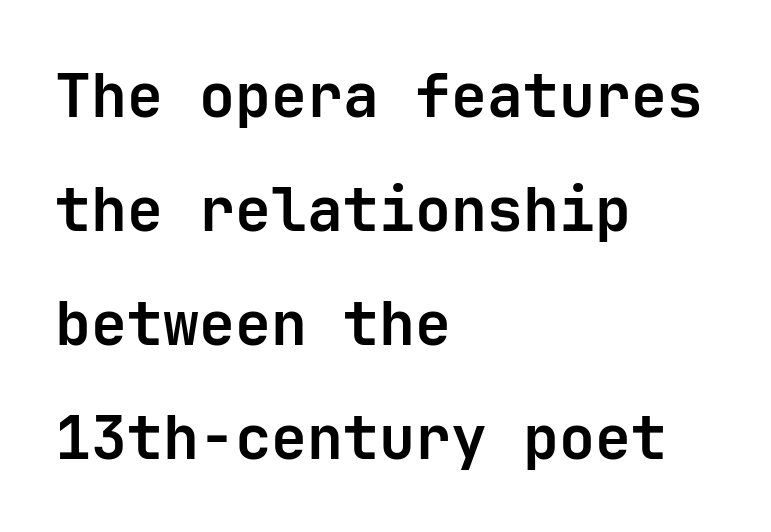
Is there much room between lines? Yes — plenty of vertical air separates them. What kind of face is this? One without serifs — a sans. The font is running at its bold setting. Default kerning and tracking; the words read as compact shapes. Is this a fixed-width face? Yes — each glyph sits in an identical cell.
